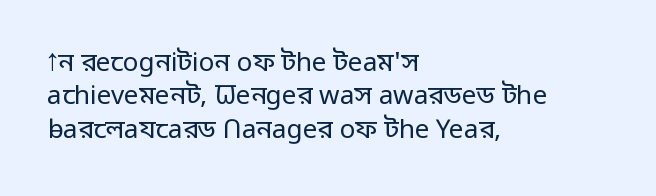
Compared with typical paragraphs, the rows here are spaced about the same. The letters stand straight up with perfectly vertical stems. Short and long lines alike share a common starting point at left. Is the stroke heavy? The answer is a plain regular-or-lighter. In terms of letterspacing, this is plain default setting. Just letters on the line, the space beneath them empty.
